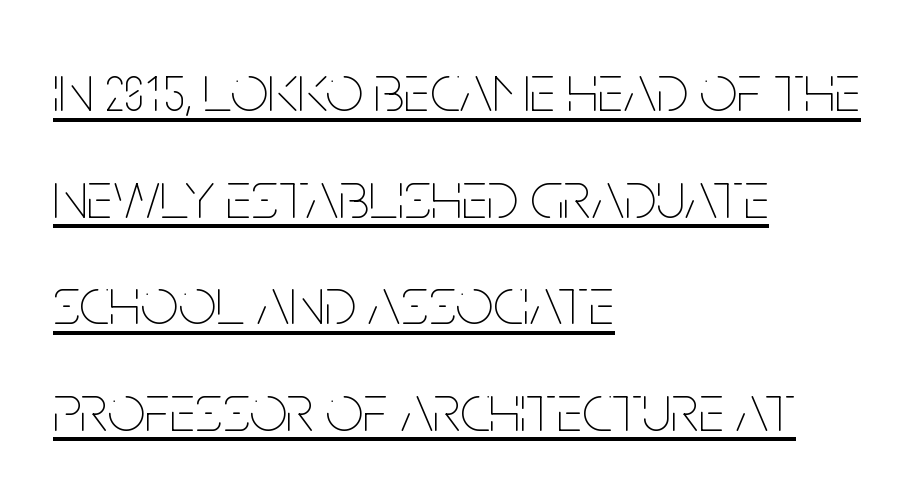
The passage is arranged the way most books set body copy — flush left. No extra ink here — the face is not bold. In designer terms, the underline attribute is active on this setting. Evenly set lines give the paragraph a standard silhouette. The typography opts for an upright posture over an oblique one. Inter-character spacing is left at the font's built-in metrics.
